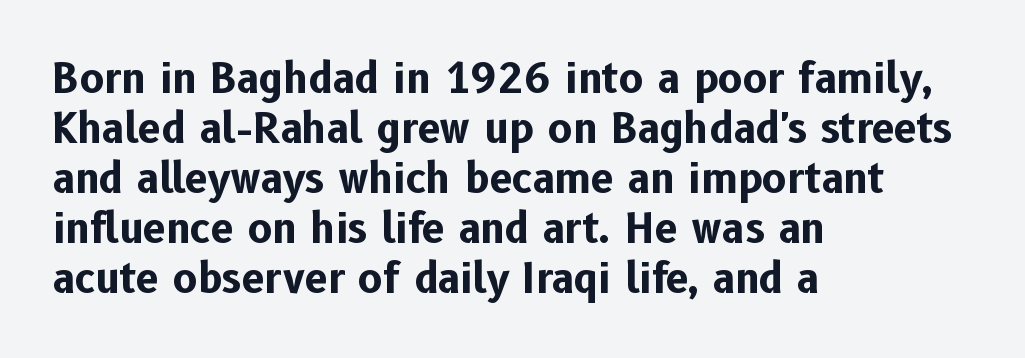
The image shows 41 px bold sans-serif type, upright; set left-aligned, line spacing 1.22x, normal letter spacing, not underlined; low stroke contrast and a medium x-height.
